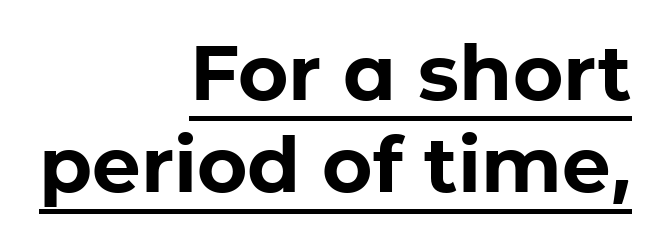
You could call the tracking neutral — neither tight nor loose. The specimen reads as upright at a glance. Stroke terminals: plain, sans-serif. Typesetter's note: full bold, strokes at maximum text heaviness.
